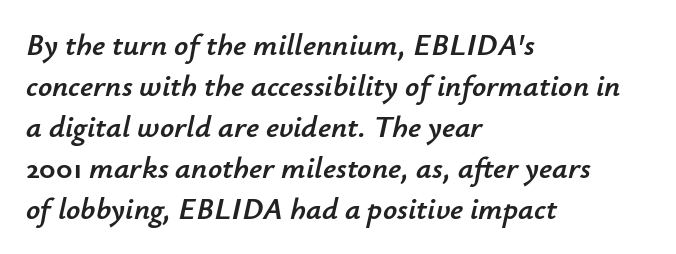
The image shows 31 px text type, italic (leaning right); set left-aligned, normal line spacing (1.32x), normal letter spacing, not underlined; low stroke contrast and a small x-height.
